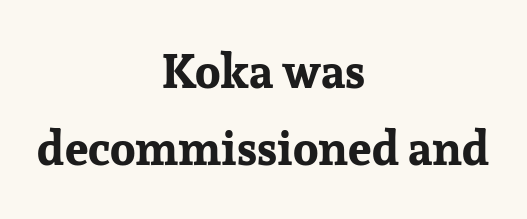
{"serif": "yes", "italic": "no", "bold": "yes", "weight": "bold", "width": "normal", "stroke_contrast": "low", "x_height": "medium", "monospaced": "no", "underline": "no", "align": "center", "line_spacing": "normal", "line_spacing_ratio": 1.63, "letter_spacing": "normal", "letter_spacing_em": 0.0, "glyph_px": 47}
